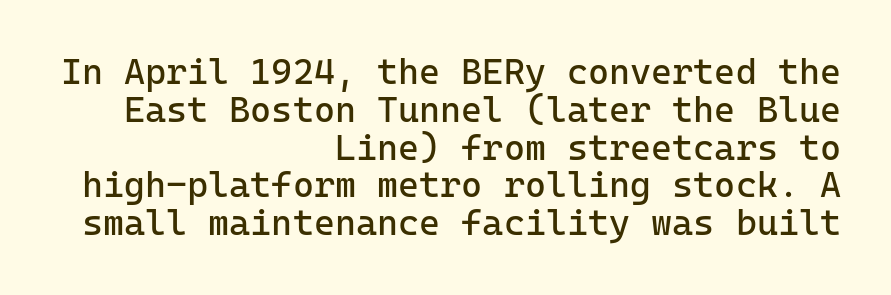
Right-aligned paragraph, ragged on the left. The face used here is rendered with its standard letterfit. The words here are not underlined. In terms of letterform style, serifs are entirely absent. This is the regular roman posture of the typeface.
